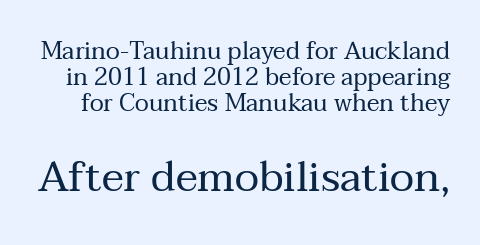
The image shows 42 px regular-weight serif type, upright; set tight line spacing (1.08x), normal letter spacing, not underlined; the second (bottom) block is 1.75x larger; medium stroke contrast and a medium x-height.
